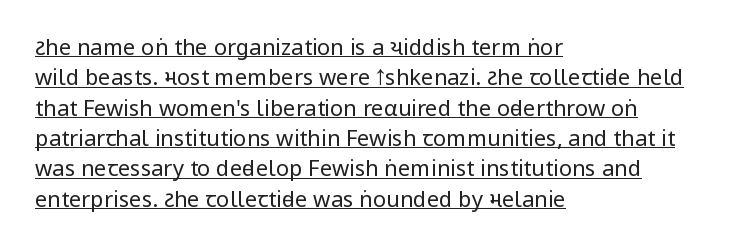
Standard letterfit; no display-style spreading of the glyphs. The rendering anchors every line to the left-hand side. The letters stand upright; this is a roman face. The specimen includes a rule beneath the text block's lines.
